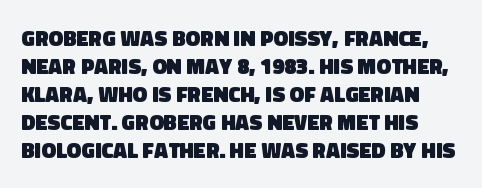
{"bold": "yes", "underline": "no", "line_spacing": "normal", "line_spacing_ratio": 1.27, "letter_spacing": "normal", "letter_spacing_em": 0.0, "glyph_px": 22}
